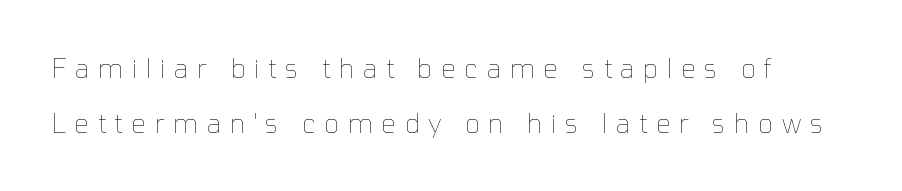
The image shows 26 px text type, upright; set loose line spacing (2.11x), unusually wide letter spacing (+0.33 em), not underlined.
